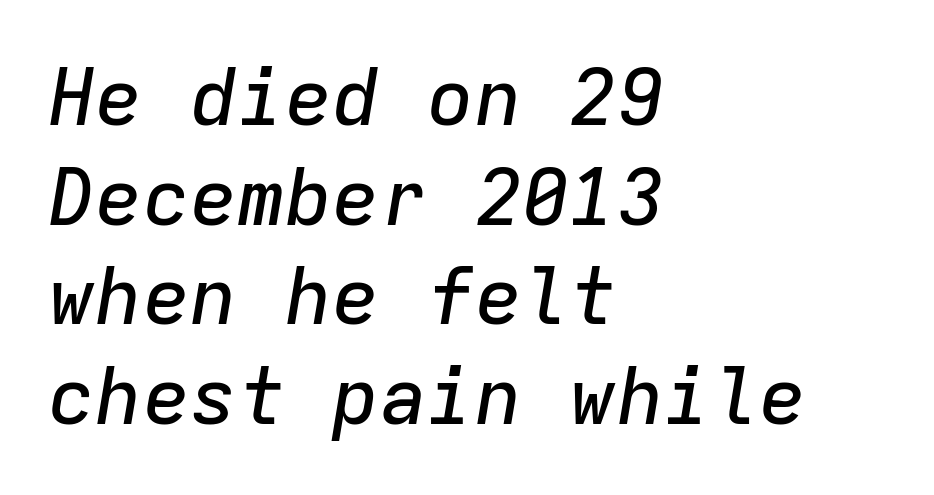
The image shows 79 px text type, italic (leaning right), monospaced; set left-aligned, normal line spacing (1.26x), normal letter spacing, not underlined; low stroke contrast and a medium x-height.
